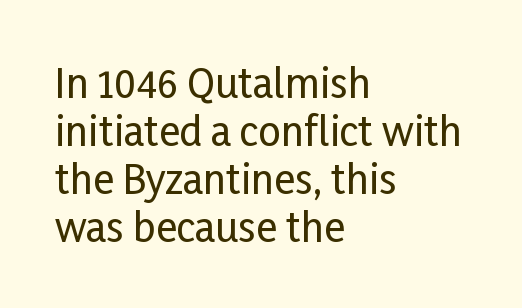
Q: Is the text italic (slanted)? A: No, it is upright.
Q: Is the typeface a serif or a sans-serif typeface? A: Sans-serif.
Q: Is the text underlined? A: No.
Q: How is the paragraph aligned? A: Left-aligned.
Q: Is the spacing between letters normal or unusually wide? A: Normal.
Q: Width (condensed, normal, or wide)? A: Condensed.
Q: Stroke contrast? A: Low.
Q: x-height? A: Medium.
Q: Monospaced? A: No.
